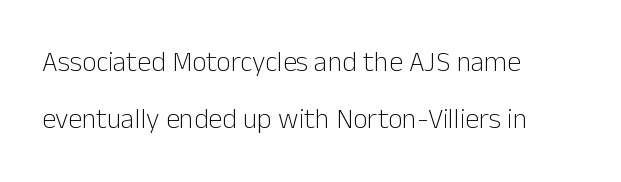
Q: Is the text bold? A: No.
Q: Is the text italic (slanted)? A: No, it is upright.
Q: Is the typeface a serif or a sans-serif typeface? A: Sans-serif.
Q: Is the text underlined? A: No.
Q: How is the paragraph aligned? A: Left-aligned.
Q: Is the spacing between letters normal or unusually wide? A: Normal.
Q: Is the spacing between lines tight, normal or loose? A: Loose.
Q: Width (condensed, normal, or wide)? A: Normal.
Q: Stroke contrast? A: Low.
Q: x-height? A: Medium.
Q: Monospaced? A: No.
